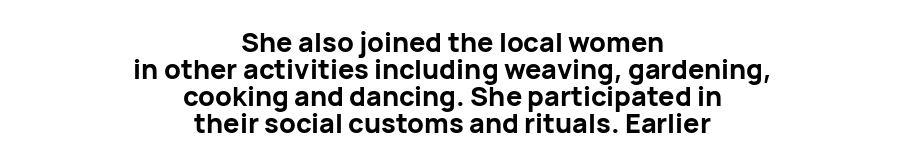
The image shows 27 px bold type, upright; set centered, tight line spacing (1.0x), normal letter spacing, not underlined.
